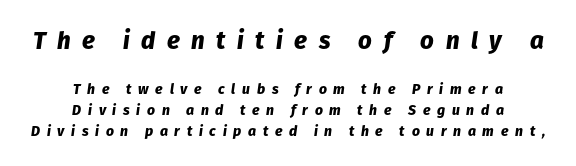
Q: Is the text bold? A: Yes.
Q: Is the text italic (slanted)? A: Yes, it leans right by about 8 degrees.
Q: Is the text underlined? A: No.
Q: How is the paragraph aligned? A: Centered.
Q: Is the spacing between letters normal or unusually wide? A: Unusually wide.
Q: Is the spacing between lines tight, normal or loose? A: Normal.
Q: Which block of text is set in a larger size, the first (top) or the second (bottom)? A: The first (top) one.
